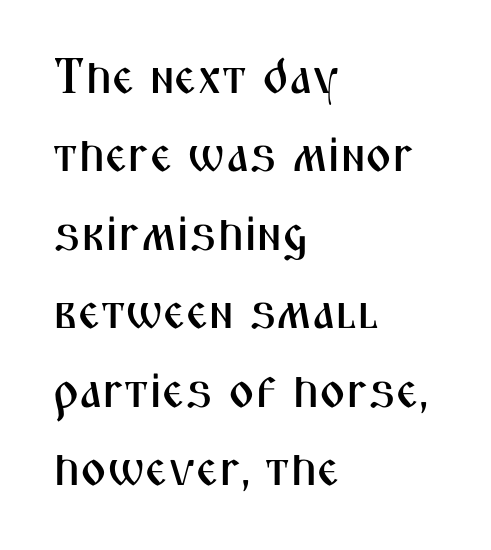
The image shows 50 px condensed sans-serif type, upright; set left-aligned, normal line spacing (1.57x), normal letter spacing, not underlined; medium stroke contrast and a medium x-height.
